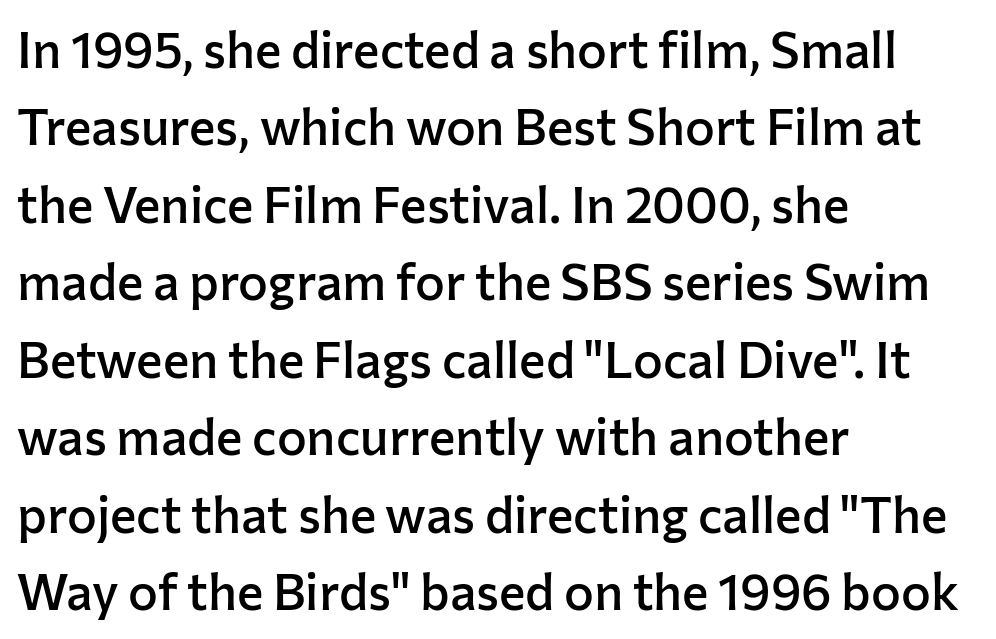
Just letters on the line, the space beneath them empty. You could not count columns in this text — the font is proportionally spaced. Each line starts at the same left margin while the right side varies. Examine the stroke ends and you'll find no serifs. Nobody touched the tracking dial on this one. Style check: upright.
